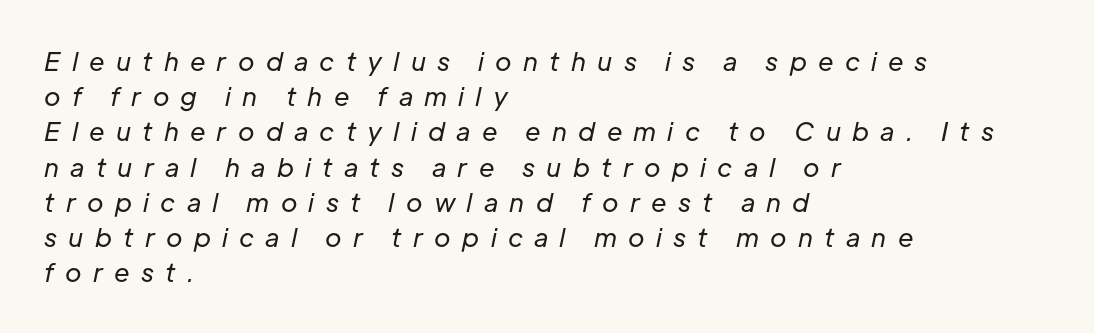
The image shows 25 px text type, italic (leaning right); set left-aligned, normal line spacing (1.41x), unusually wide letter spacing (+0.45 em), not underlined.
